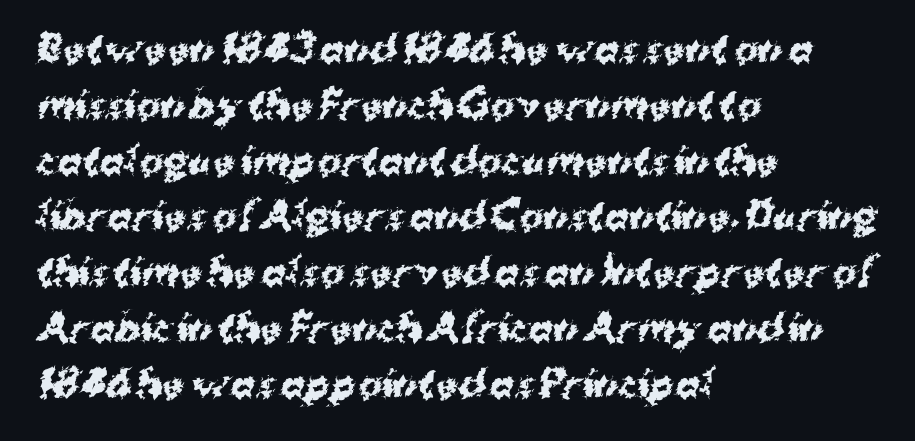
Observe the ordinary spacing: letters are neighbours, not strangers. Leftover space on each line is placed entirely after the last word. The area under the type is left untouched. A full-strength bold gives these letters their thick strokes. The typeface chosen for these lines omits serifs. Successive baselines arrive at the customary interval.
